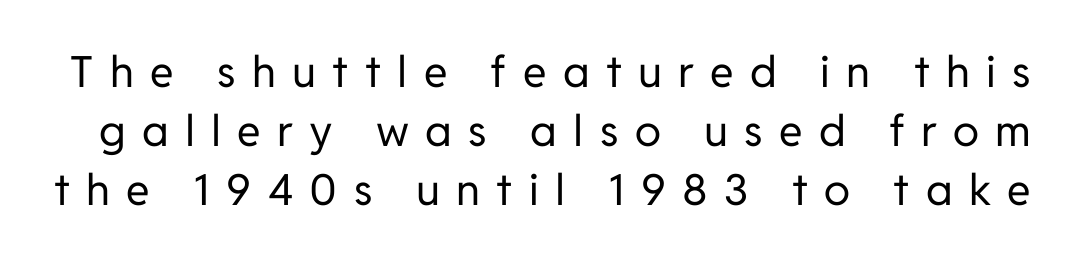
Q: Is the text bold? A: No.
Q: Is the text italic (slanted)? A: No, it is upright.
Q: Is the typeface a serif or a sans-serif typeface? A: Sans-serif.
Q: Is the text underlined? A: No.
Q: Is the spacing between letters normal or unusually wide? A: Unusually wide.
Q: Is the spacing between lines tight, normal or loose? A: Normal.
Q: Width (condensed, normal, or wide)? A: Normal.
Q: Stroke contrast? A: Low.
Q: x-height? A: Medium.
Q: Monospaced? A: No.
